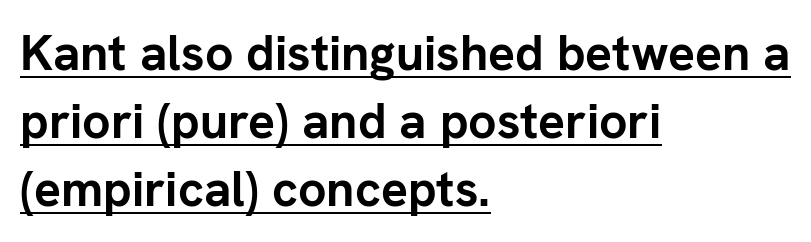
Q: Is the text bold? A: Yes.
Q: Is the text italic (slanted)? A: No, it is upright.
Q: Is the typeface a serif or a sans-serif typeface? A: Sans-serif.
Q: Is the text underlined? A: Yes.
Q: How is the paragraph aligned? A: Left-aligned.
Q: Is the spacing between letters normal or unusually wide? A: Normal.
Q: Is the spacing between lines tight, normal or loose? A: Normal.
Q: Width (condensed, normal, or wide)? A: Normal.
Q: Stroke contrast? A: Low.
Q: x-height? A: Medium.
Q: Monospaced? A: No.
